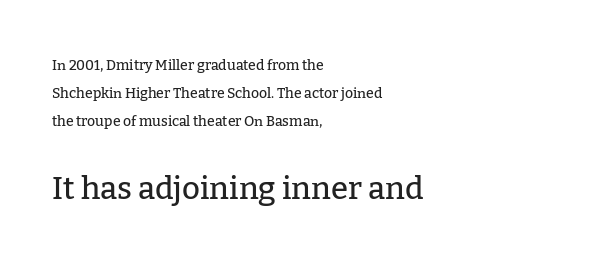
This rendering uses left alignment, leaving the right contour irregular. Characters remain perfectly vertical along every line. Baseline-to-baseline distance is far greater than the letter height. The letterforms sit shoulder to shoulder at normal distance. These two chunks differ in scale, with the bottom chunk taking the larger measure.
